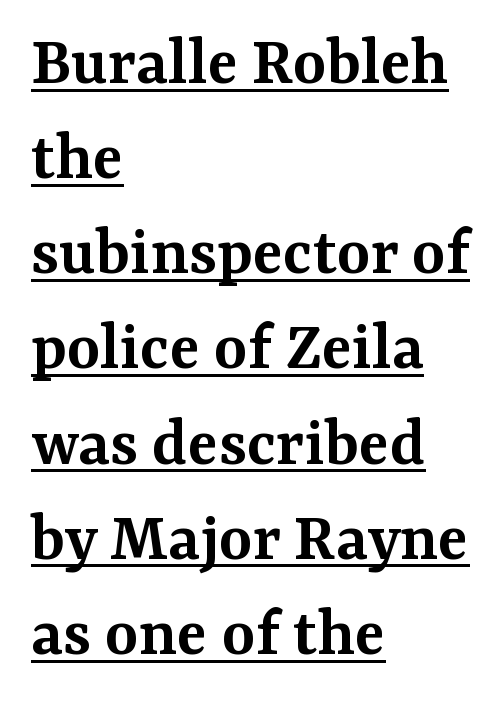
Glyph-to-glyph distance matches everyday printed text. Firm but not heavy-handed strokes: this text is semibold. The lettering is marked with a stroke running underneath it. Upright lettering throughout. Think of a printed novel: that variable character pitch is what you see here.
